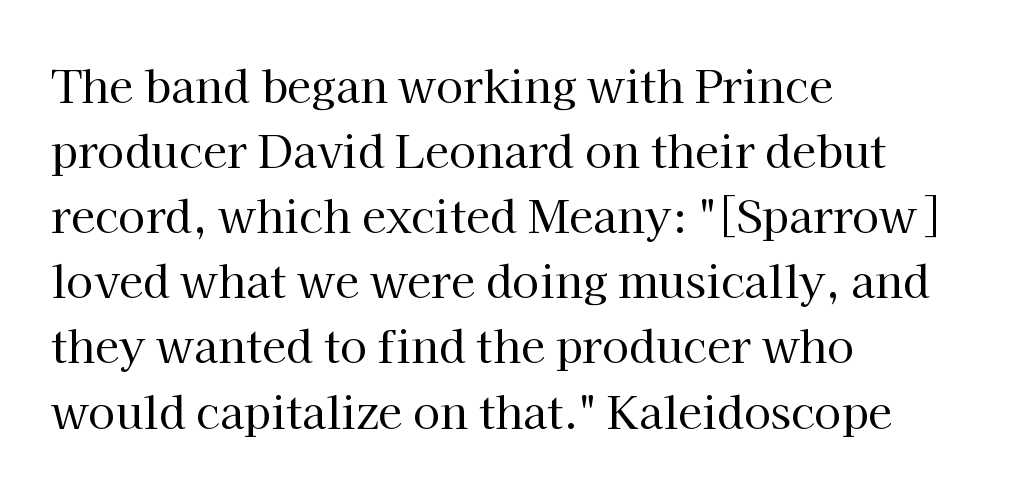
The image shows 44 px regular-weight serif type, upright; set left-aligned, normal line spacing (1.48x), normal letter spacing, not underlined; high stroke contrast and a medium x-height.
